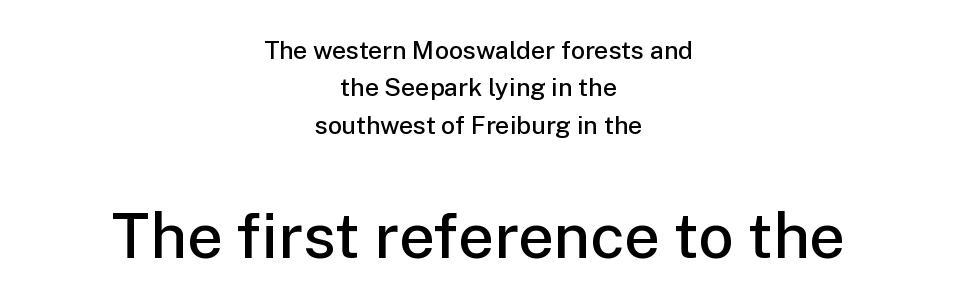
Q: Is the text bold? A: Semi-bold.
Q: Is the text italic (slanted)? A: No, it is upright.
Q: Is the typeface a serif or a sans-serif typeface? A: Sans-serif.
Q: Is the text underlined? A: No.
Q: How is the paragraph aligned? A: Centered.
Q: Is the spacing between letters normal or unusually wide? A: Normal.
Q: Is the spacing between lines tight, normal or loose? A: Normal.
Q: Which block of text is set in a larger size, the first (top) or the second (bottom)? A: The second (bottom) one.
Q: Width (condensed, normal, or wide)? A: Normal.
Q: Stroke contrast? A: Low.
Q: x-height? A: Medium.
Q: Monospaced? A: No.
